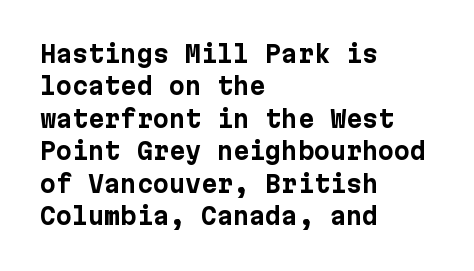
Q: Is the text bold? A: Yes.
Q: Is the text italic (slanted)? A: No, it is upright.
Q: Is the text underlined? A: No.
Q: How is the paragraph aligned? A: Left-aligned.
Q: Is the spacing between letters normal or unusually wide? A: Normal.
Q: Is the spacing between lines tight, normal or loose? A: Normal.
